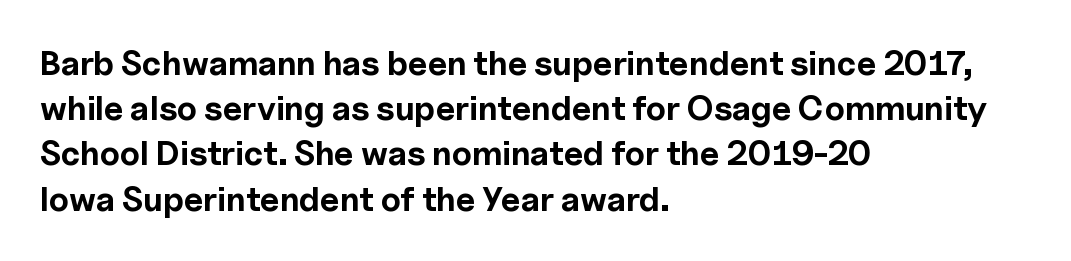
Q: Is the text bold? A: Yes.
Q: Is the text italic (slanted)? A: No, it is upright.
Q: Is the typeface a serif or a sans-serif typeface? A: Sans-serif.
Q: Is the text underlined? A: No.
Q: How is the paragraph aligned? A: Left-aligned.
Q: Is the spacing between letters normal or unusually wide? A: Normal.
Q: Is the spacing between lines tight, normal or loose? A: Normal.
Q: Width (condensed, normal, or wide)? A: Normal.
Q: x-height? A: Medium.
Q: Monospaced? A: No.
